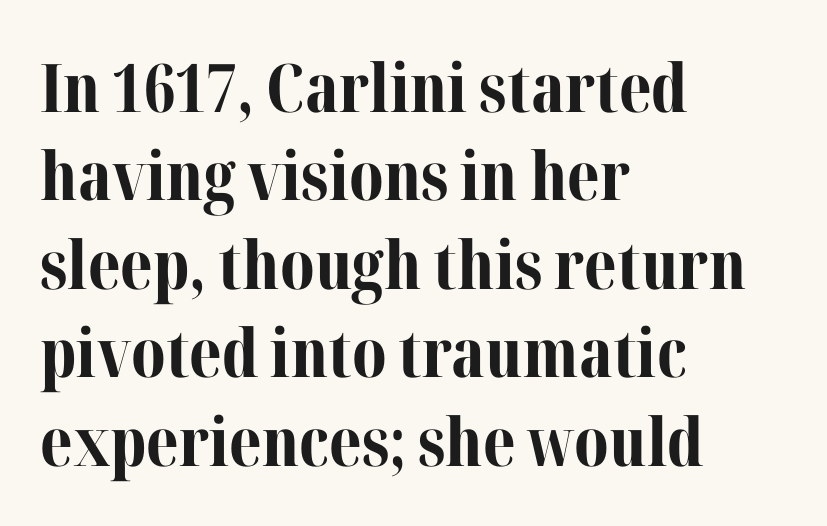
The letters sit at their default tracking, neither squeezed nor spread. Compared with a centered layout, this one pins lines to the left instead. The font family rendered here belongs to the serif group. Upright lettering throughout. The rendering uses a moderate line-height, typical for paragraphs. Underlining? Definitely not there.
